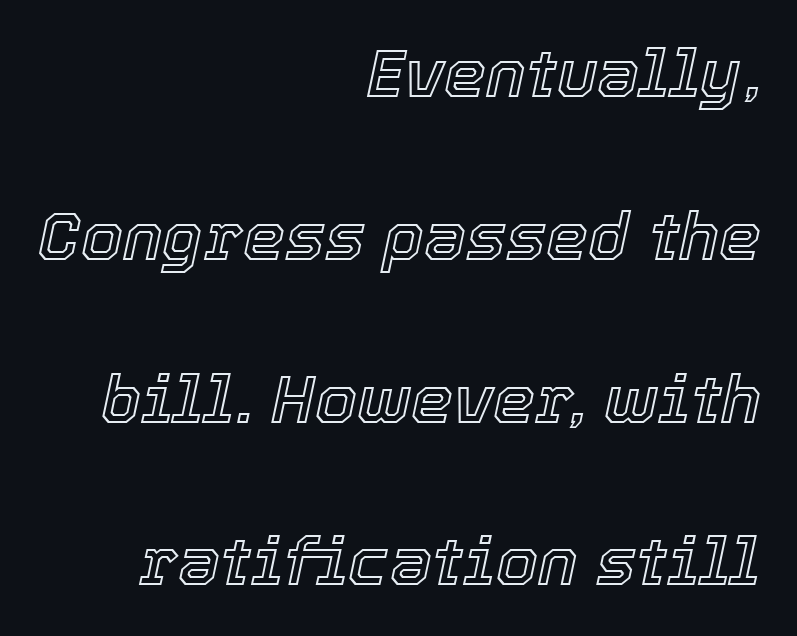
{"italic": "yes", "lean": "right", "slant_degrees": 12, "width": "normal", "x_height": "medium", "monospaced": "no", "underline": "no", "align": "right", "line_spacing": "loose", "line_spacing_ratio": 2.43, "letter_spacing": "normal", "letter_spacing_em": 0.0, "glyph_px": 67}
